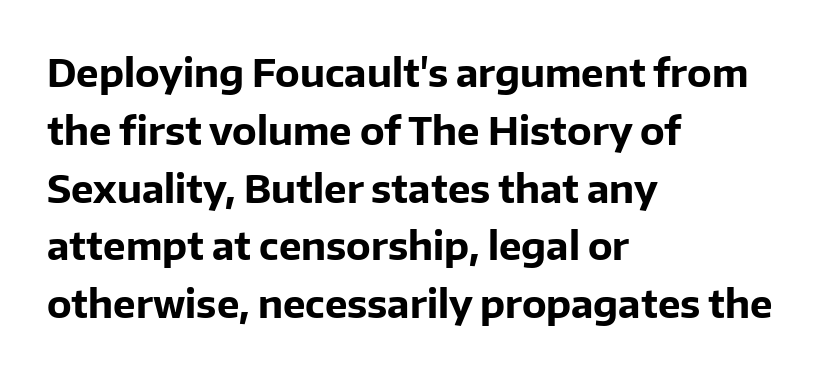
The image shows 38 px bold sans-serif type, upright; set left-aligned, normal line spacing (1.52x), normal letter spacing, not underlined; low stroke contrast and a medium x-height.
